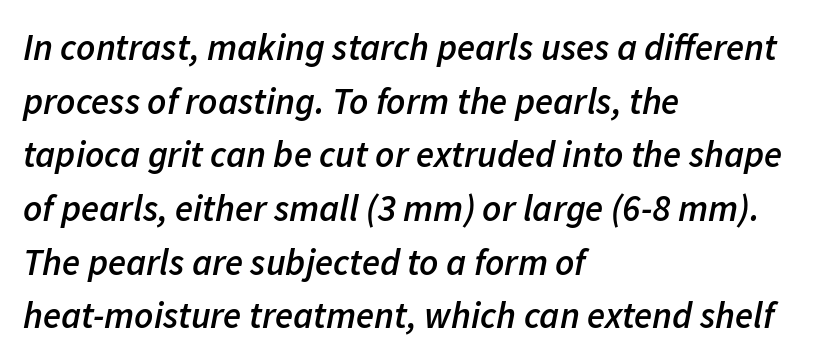
{"italic": "yes", "lean": "right", "slant_degrees": 11, "bold": "semi", "weight": "semibold", "width": "normal", "stroke_contrast": "low", "x_height": "medium", "monospaced": "no", "underline": "no", "align": "left", "line_spacing": "normal", "line_spacing_ratio": 1.45, "letter_spacing": "normal", "letter_spacing_em": 0.0, "glyph_px": 37}
